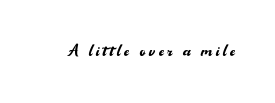
The image shows 22 px text type; set not underlined.
